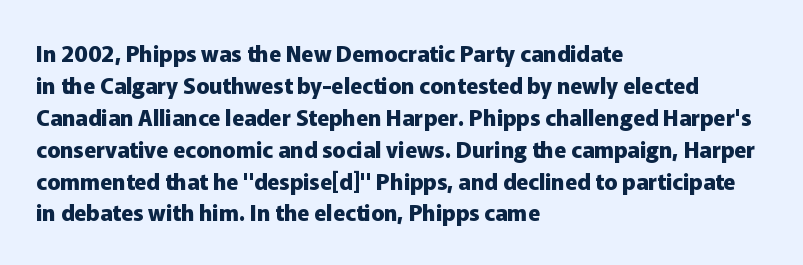
{"italic": "no", "bold": "yes", "underline": "no", "align": "left", "line_spacing": "normal", "line_spacing_ratio": 1.45, "letter_spacing": "normal", "letter_spacing_em": 0.0, "glyph_px": 22}
